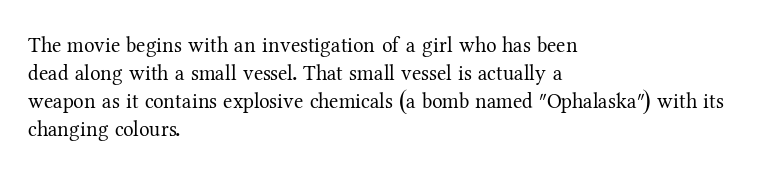
Q: Is the text bold? A: No.
Q: Is the text italic (slanted)? A: No, it is upright.
Q: Is the text underlined? A: No.
Q: How is the paragraph aligned? A: Left-aligned.
Q: Is the spacing between letters normal or unusually wide? A: Normal.
Q: Is the spacing between lines tight, normal or loose? A: Normal.
